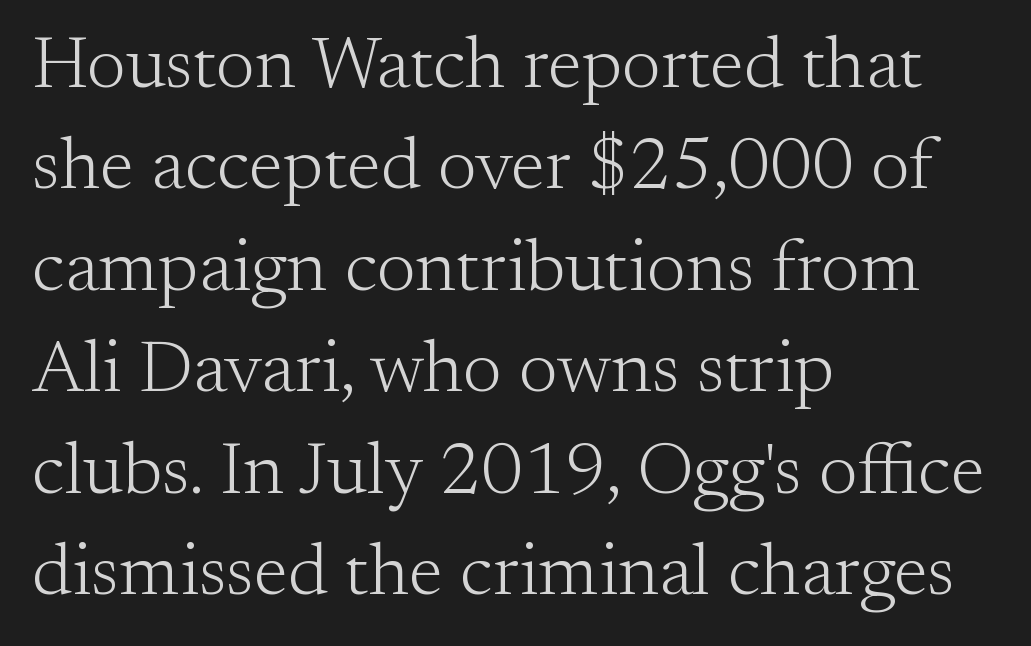
Q: Is the text bold? A: No.
Q: Is the text italic (slanted)? A: No, it is upright.
Q: Is the typeface a serif or a sans-serif typeface? A: Serif.
Q: Is the text underlined? A: No.
Q: How is the paragraph aligned? A: Left-aligned.
Q: Is the spacing between letters normal or unusually wide? A: Normal.
Q: Is the spacing between lines tight, normal or loose? A: Normal.
Q: Width (condensed, normal, or wide)? A: Normal.
Q: Stroke contrast? A: Medium.
Q: x-height? A: Small.
Q: Monospaced? A: No.
